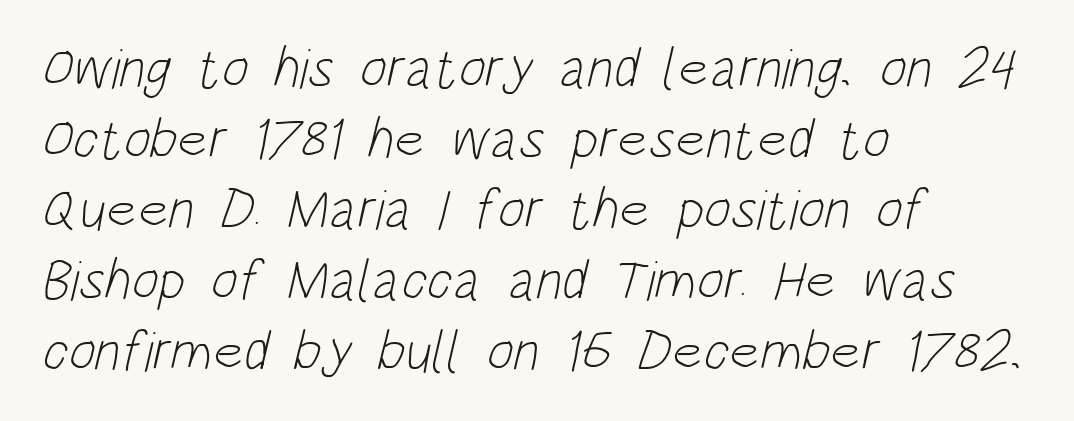
The image shows 57 px light, condensed sans-serif type; set left-aligned, line spacing 1.24x, normal letter spacing, not underlined; low stroke contrast and a large x-height.
